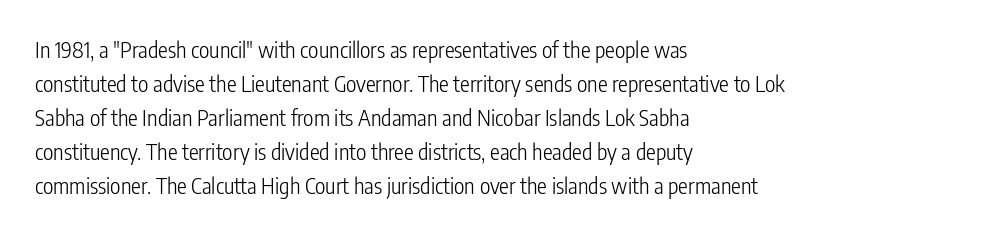
{"italic": "no", "bold": "no", "underline": "no", "align": "left", "line_spacing": "normal", "line_spacing_ratio": 1.55, "letter_spacing": "normal", "letter_spacing_em": 0.0, "glyph_px": 22}
